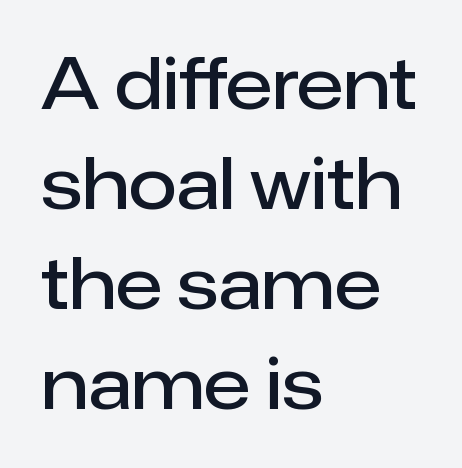
The image shows 70 px semibold sans-serif type, upright; set left-aligned, normal line spacing (1.43x), normal letter spacing, not underlined; low stroke contrast and a medium x-height.
